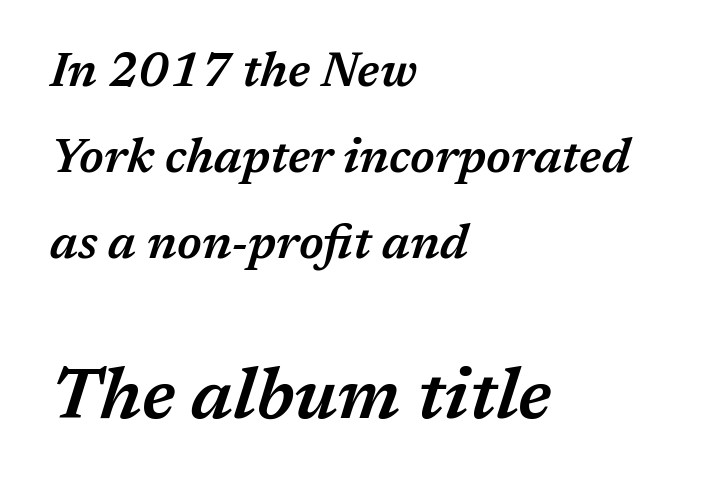
Q: Is the text bold? A: Semi-bold.
Q: Is the text italic (slanted)? A: Yes, it leans right by about 17 degrees.
Q: Is the text underlined? A: No.
Q: How is the paragraph aligned? A: Left-aligned.
Q: Is the spacing between letters normal or unusually wide? A: Normal.
Q: Which block of text is set in a larger size, the first (top) or the second (bottom)? A: The second (bottom) one.
Q: Width (condensed, normal, or wide)? A: Normal.
Q: Stroke contrast? A: Medium.
Q: x-height? A: Medium.
Q: Monospaced? A: No.
